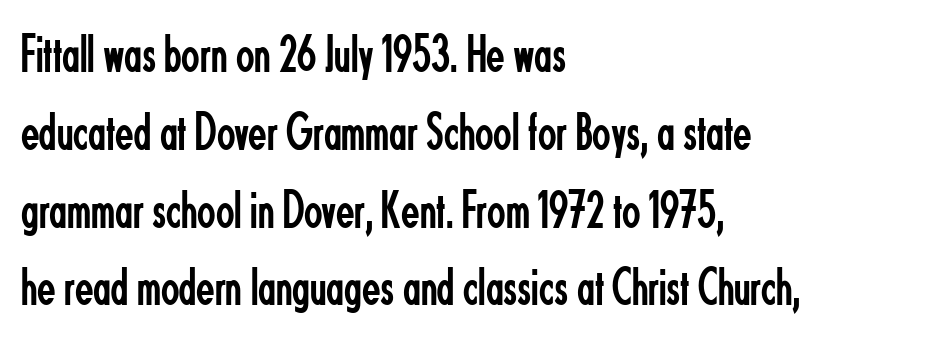
Q: Is the text bold? A: No.
Q: Is the text italic (slanted)? A: No, it is upright.
Q: Is the typeface a serif or a sans-serif typeface? A: Sans-serif.
Q: Is the text underlined? A: No.
Q: How is the paragraph aligned? A: Left-aligned.
Q: Is the spacing between letters normal or unusually wide? A: Normal.
Q: Is the spacing between lines tight, normal or loose? A: Normal.
Q: Width (condensed, normal, or wide)? A: Condensed.
Q: Stroke contrast? A: Low.
Q: x-height? A: Small.
Q: Monospaced? A: No.
